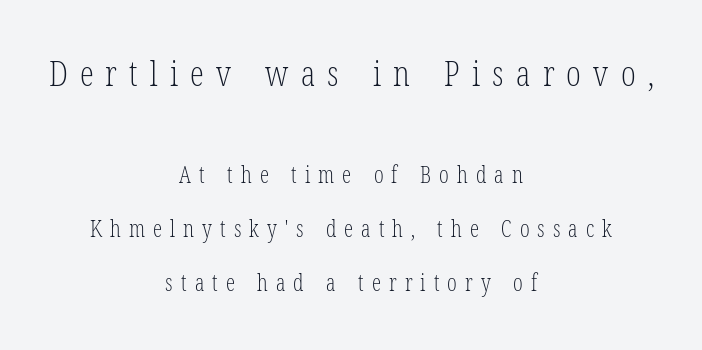
Q: Is the text bold? A: No.
Q: Is the text italic (slanted)? A: No, it is upright.
Q: Is the typeface a serif or a sans-serif typeface? A: Serif.
Q: Is the text underlined? A: No.
Q: How is the paragraph aligned? A: Centered.
Q: Is the spacing between letters normal or unusually wide? A: Unusually wide.
Q: Is the spacing between lines tight, normal or loose? A: Loose.
Q: Which block of text is set in a larger size, the first (top) or the second (bottom)? A: The first (top) one.
Q: Width (condensed, normal, or wide)? A: Condensed.
Q: Stroke contrast? A: Low.
Q: x-height? A: Medium.
Q: Monospaced? A: No.
